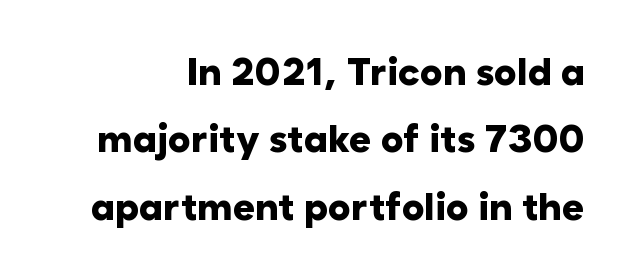
When letters stand straight like this, we call the style roman or upright. On the weight axis this lands at bold, roughly 700. Nobody drew a line under any word here. If you drew a ruler down the right edge, every line would touch it. These lines are composed in type without serifs.
